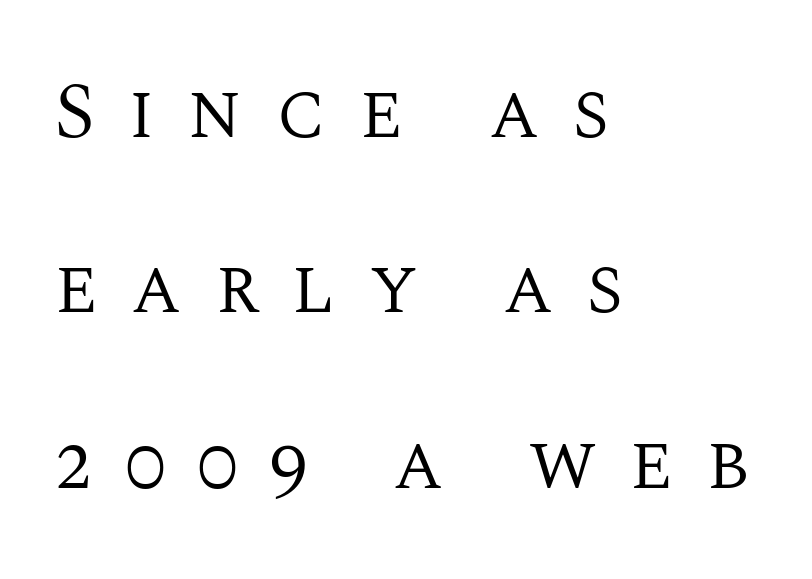
Q: Is the text bold? A: No.
Q: Is the text italic (slanted)? A: No, it is upright.
Q: Is the typeface a serif or a sans-serif typeface? A: Serif.
Q: Is the text underlined? A: No.
Q: How is the paragraph aligned? A: Left-aligned.
Q: Is the spacing between letters normal or unusually wide? A: Unusually wide.
Q: Is the spacing between lines tight, normal or loose? A: Loose.
Q: Width (condensed, normal, or wide)? A: Normal.
Q: Stroke contrast? A: Medium.
Q: x-height? A: Large.
Q: Monospaced? A: No.
